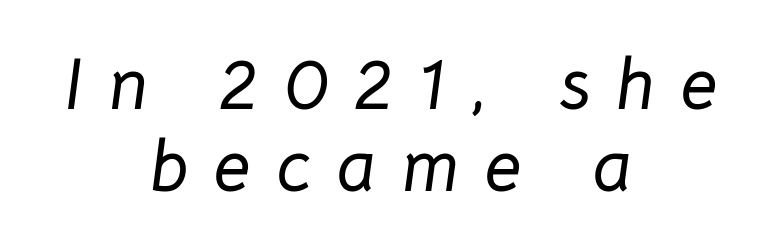
Is there much room between lines? No — they nearly touch. Clear beneath every line of the passage. In terms of letterspacing, this is a distinctly airy, spread setting. Italic? Definitely — the glyphs are oblique.
